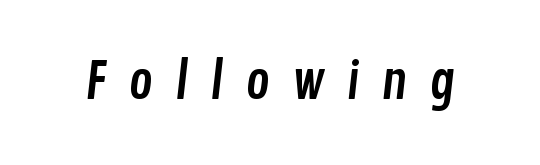
Q: Is the typeface a serif or a sans-serif typeface? A: Sans-serif.
Q: Is the text underlined? A: No.
Q: Is the spacing between letters normal or unusually wide? A: Unusually wide.
Q: Width (condensed, normal, or wide)? A: Condensed.
Q: Stroke contrast? A: Low.
Q: x-height? A: Medium.
Q: Monospaced? A: No.
